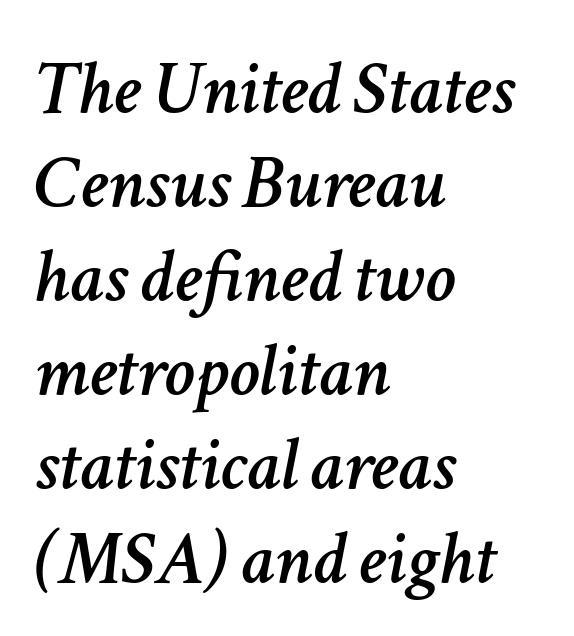
Q: Is the text italic (slanted)? A: Yes, it leans right by about 11 degrees.
Q: Is the text underlined? A: No.
Q: How is the paragraph aligned? A: Left-aligned.
Q: Is the spacing between letters normal or unusually wide? A: Normal.
Q: Width (condensed, normal, or wide)? A: Normal.
Q: Stroke contrast? A: Low.
Q: x-height? A: Medium.
Q: Monospaced? A: No.
